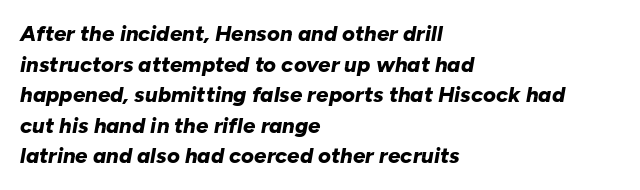
Does the lettering tilt? It does — this is italic. How are the letters spaced? Ordinarily, with no added tracking. The sample has been set heavy, in full bold. The space beneath each line is pristine and unruled. Compared with a centered layout, this one pins lines to the left instead. Horizontal bands of white between lines are of average thickness.
